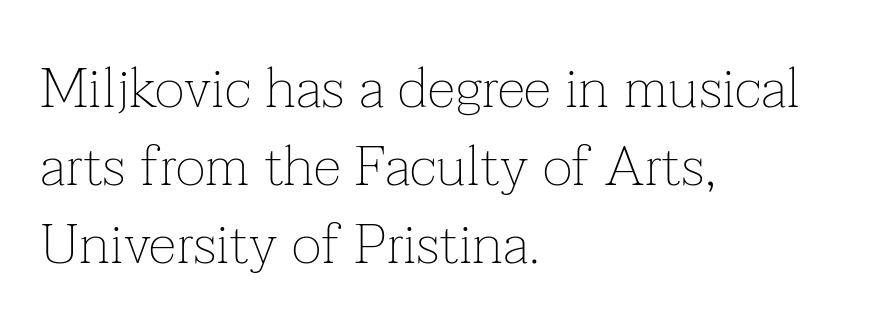
The strip under each line holds only bare page. The glyphs in this specimen are seriffed. Think standard paragraph weight, or any step lighter than that. Note the varied advance widths — an 'i' is clearly narrower than an 'm'. Alignment: flush left. This is the regular roman posture of the typeface.
